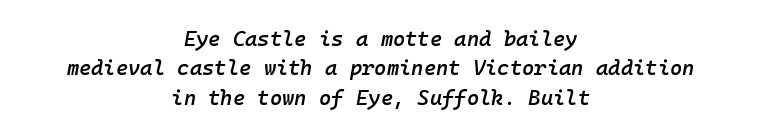
The face used here is a semibold: visibly heavier than regular, lighter than bold. The setting favours the middle, as headings and verse often do. Honestly, the letter spacing is just normal — you wouldn't notice it. Baseline-to-baseline distance is the conventional proportion of letter height.
